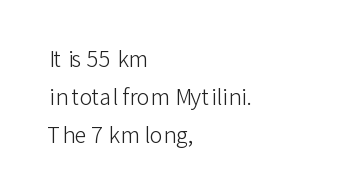
Q: Is the text bold? A: No.
Q: Is the text italic (slanted)? A: No, it is upright.
Q: Is the text underlined? A: No.
Q: How is the paragraph aligned? A: Left-aligned.
Q: Is the spacing between letters normal or unusually wide? A: Normal.
